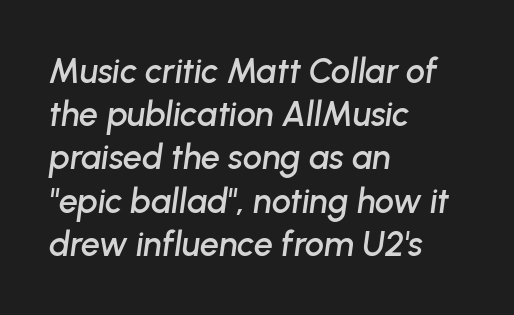
The tracking reads as untouched default to a designer's eye. The space between consecutive lines is moderate. These lines were composed using italics. Only glyphs here, with clear space below each row.
